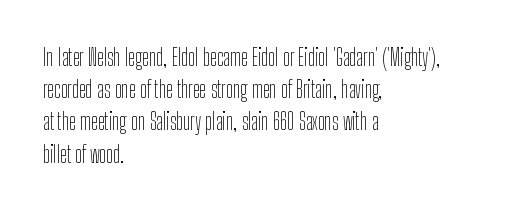
Q: Is the text bold? A: No.
Q: Is the text italic (slanted)? A: No, it is upright.
Q: Is the text underlined? A: No.
Q: How is the paragraph aligned? A: Left-aligned.
Q: Is the spacing between letters normal or unusually wide? A: Normal.
Q: Is the spacing between lines tight, normal or loose? A: Normal.
